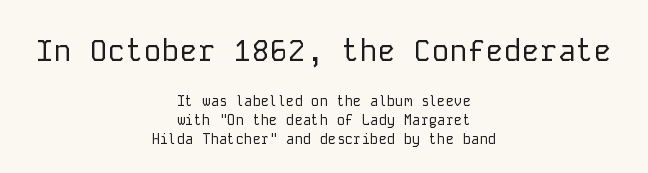
Q: Is the text bold? A: No.
Q: Is the text italic (slanted)? A: No, it is upright.
Q: Is the typeface a serif or a sans-serif typeface? A: Sans-serif.
Q: Is the text underlined? A: No.
Q: How is the paragraph aligned? A: Centered.
Q: Is the spacing between letters normal or unusually wide? A: Normal.
Q: Is the spacing between lines tight, normal or loose? A: Normal.
Q: Which block of text is set in a larger size, the first (top) or the second (bottom)? A: The first (top) one.
Q: Width (condensed, normal, or wide)? A: Normal.
Q: Stroke contrast? A: Low.
Q: x-height? A: Medium.
Q: Monospaced? A: Yes.
